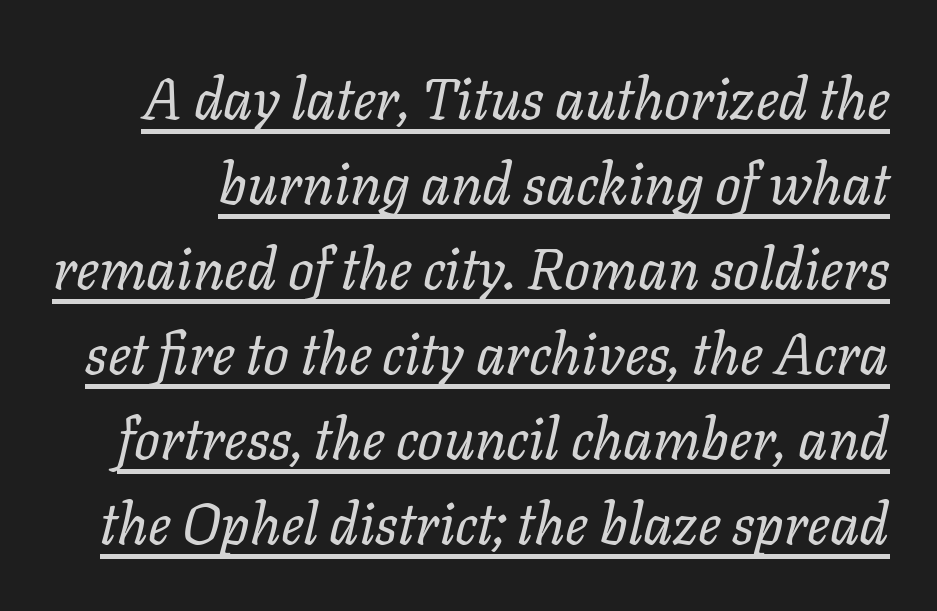
{"italic": "yes", "lean": "right", "slant_degrees": 11, "bold": "no", "weight": "regular", "width": "normal", "stroke_contrast": "low", "x_height": "medium", "monospaced": "no", "underline": "yes", "line_spacing": "normal", "line_spacing_ratio": 1.49, "letter_spacing": "normal", "letter_spacing_em": 0.0, "glyph_px": 57}
